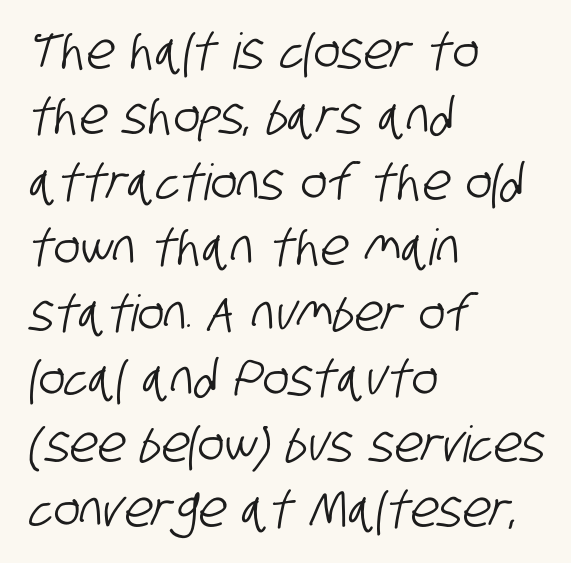
Q: Is the typeface a serif or a sans-serif typeface? A: Sans-serif.
Q: Is the text underlined? A: No.
Q: How is the paragraph aligned? A: Left-aligned.
Q: Is the spacing between letters normal or unusually wide? A: Normal.
Q: Is the spacing between lines tight, normal or loose? A: Normal.
Q: Width (condensed, normal, or wide)? A: Condensed.
Q: Stroke contrast? A: Low.
Q: x-height? A: Large.
Q: Monospaced? A: No.
